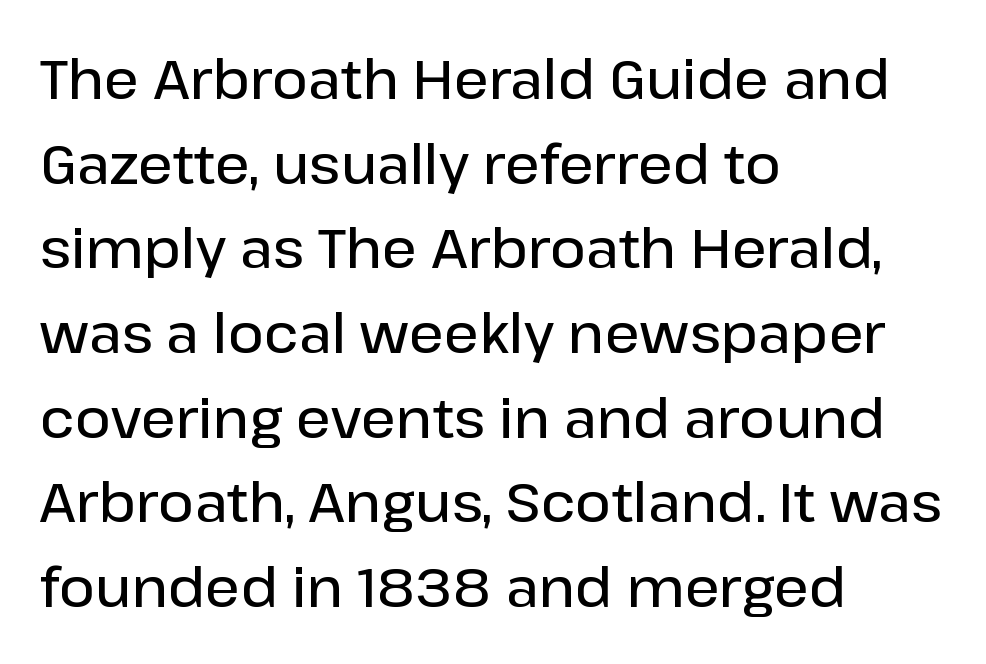
The rag falls on the right side of this text block. Strokes here are thickened, but only to semibold level. No italicization has been applied; the sample stays upright. Successive baselines arrive at the customary interval. You could not count columns in this text — the font is proportionally spaced.
